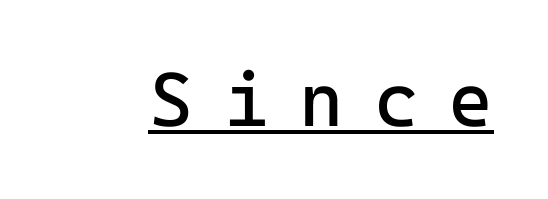
The image shows 76 px regular-weight sans-serif type, upright, monospaced; set unusually wide letter spacing (+0.4 em), underlined; low stroke contrast and a medium x-height.
